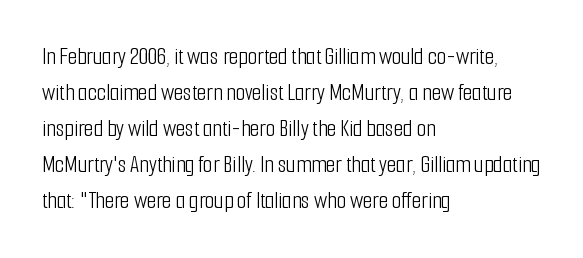
There is no visible air inserted between adjacent glyphs. The rendering anchors every line to the left-hand side. Counters stay open thanks to moderate or lighter strokes. Is there much room between lines? A standard amount, neither cramped nor airy. Type without underlining.
